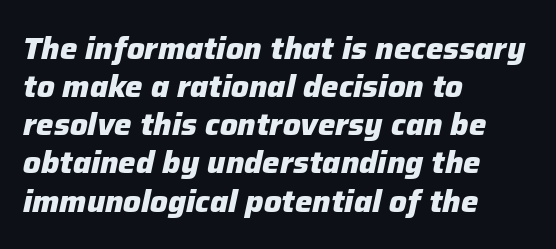
The image shows 31 px heavy type, italic (leaning right); set left-aligned, line spacing 1.23x, normal letter spacing, not underlined; low stroke contrast and a medium x-height.
